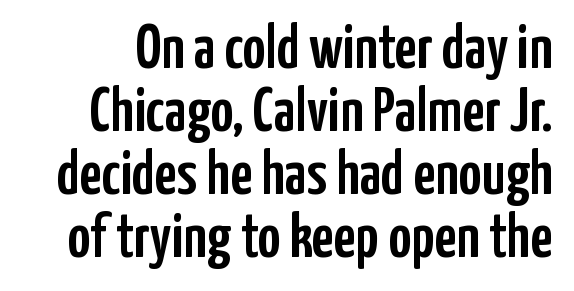
Each new line begins almost immediately beneath the previous one. Look at the bottom of the vertical strokes: they stop flat, with no serifs. Between one letter and the next there's only the usual sliver of space. The rendering uses natural spacing where letterforms have individual widths. The specimen omits any rule beneath the text block's lines.
